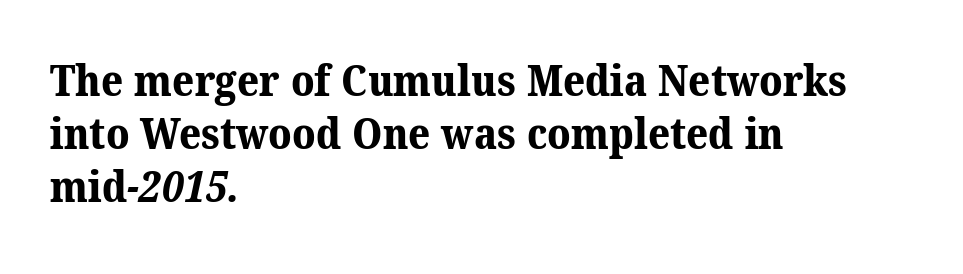
{"serif": "yes", "bold": "yes", "weight": "bold", "width": "normal", "stroke_contrast": "medium", "x_height": "medium", "monospaced": "no", "underline": "no", "align": "left", "line_spacing_ratio": 1.23, "letter_spacing": "normal", "letter_spacing_em": 0.0, "glyph_px": 43}
